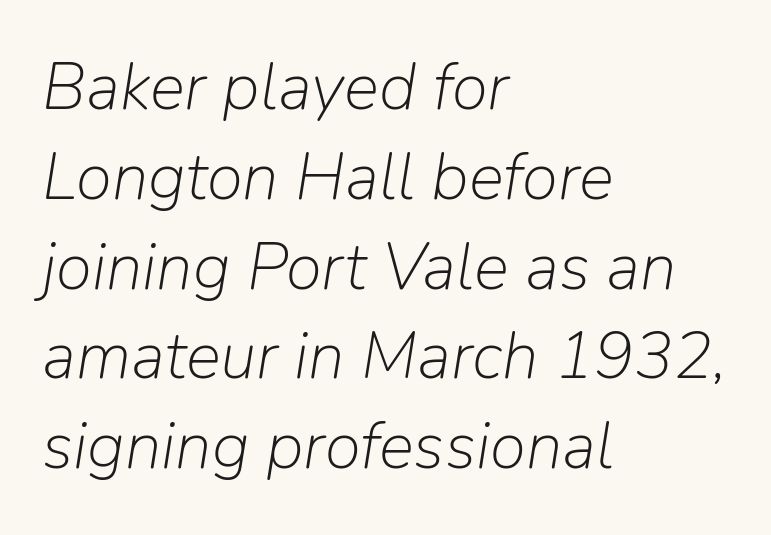
{"italic": "yes", "lean": "right", "slant_degrees": 9, "bold": "no", "weight": "light", "width": "normal", "stroke_contrast": "low", "x_height": "medium", "monospaced": "no", "underline": "no", "align": "left", "line_spacing": "normal", "line_spacing_ratio": 1.36, "letter_spacing": "normal", "letter_spacing_em": 0.0, "glyph_px": 66}
